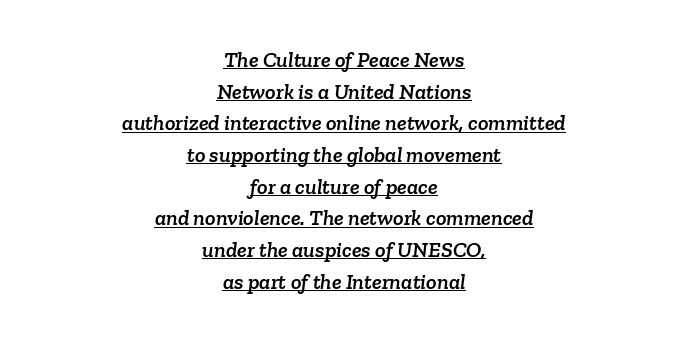
{"underline": "yes", "align": "center", "line_spacing": "normal", "line_spacing_ratio": 1.44, "letter_spacing": "normal", "letter_spacing_em": 0.0, "glyph_px": 22}
